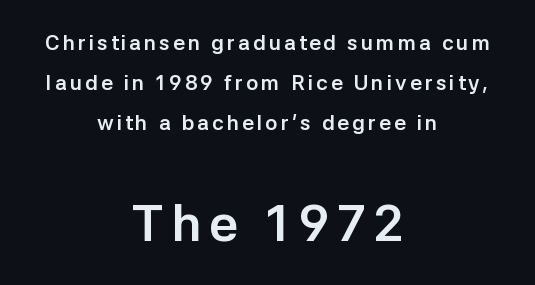
{"serif": "no", "italic": "no", "bold": "yes", "weight": "semibold", "width": "normal", "stroke_contrast": "low", "x_height": "medium", "monospaced": "no", "underline": "no", "align": "center", "line_spacing": "loose", "line_spacing_ratio": 1.9, "larger_block": "second", "size_ratio": 2.48, "glyph_px": 52}
